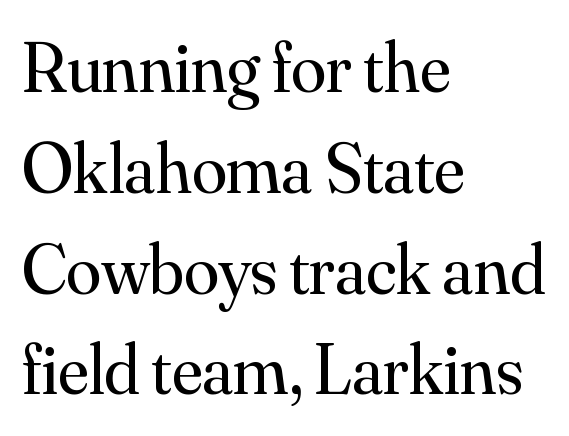
Font category for this specimen: serif. Just letters on the line, the space beneath them empty. Nobody touched the tracking dial on this one. Is this a heavy cut? Hardly; it is regular or lighter.
